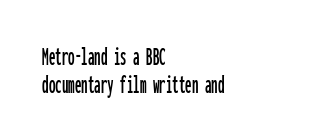
Compared with typical body copy, the letter spacing here is the same. The foot of each line stays bare and open. The passage shown stacks its lines with hardly any gap. Nope, not italic — everything's standing straight.
